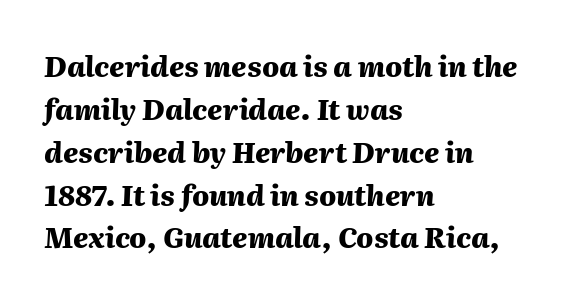
The image shows 28 px heavy type, italic (leaning right); set left-aligned, normal line spacing (1.53x), normal letter spacing, not underlined; medium stroke contrast and a medium x-height.
